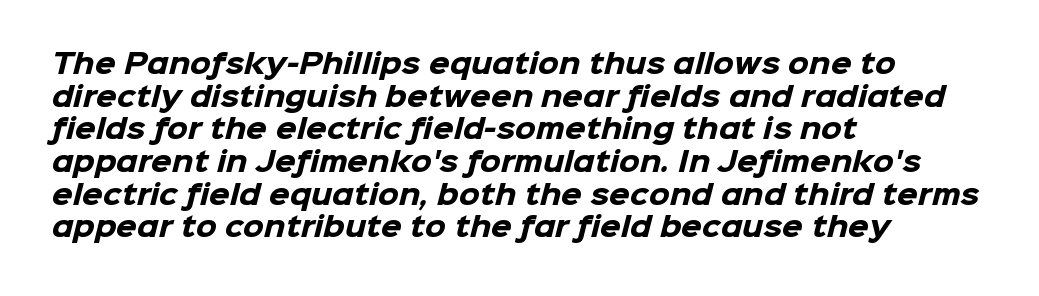
The image shows 27 px bold type; set left-aligned, line spacing 1.21x, normal letter spacing, not underlined.
